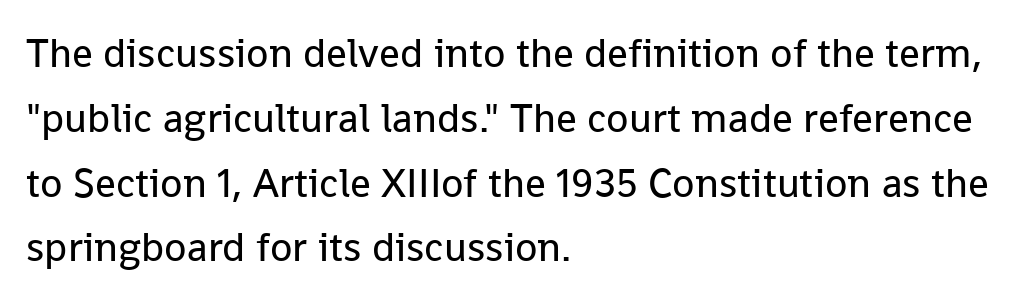
{"serif": "no", "italic": "no", "bold": "no", "weight": "regular", "width": "normal", "stroke_contrast": "low", "x_height": "medium", "monospaced": "no", "underline": "no", "align": "left", "line_spacing": "normal", "line_spacing_ratio": 1.58, "letter_spacing": "normal", "letter_spacing_em": 0.0, "glyph_px": 41}
